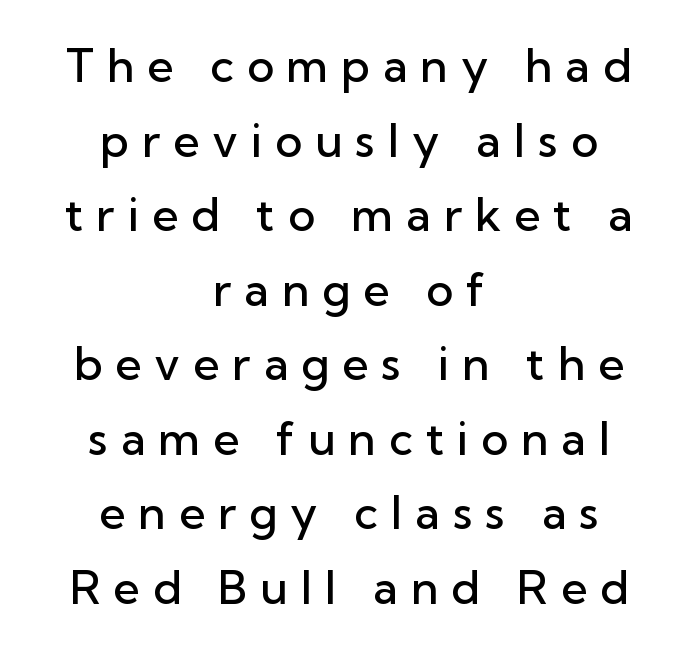
When letters stand straight like this, we call the style roman or upright. The setting favours the middle, as headings and verse often do. A clean baseline with only descenders dipping below it. Regarding leading, the lines here are spaced in the standard way.
